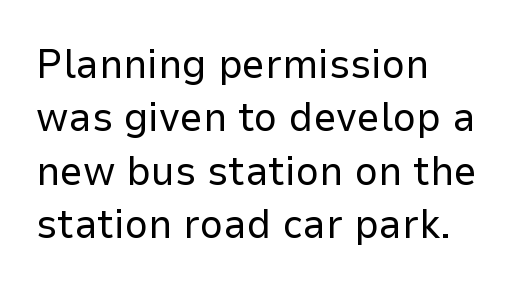
The image shows 41 px regular-weight sans-serif type, upright; set left-aligned, normal line spacing (1.3x), normal letter spacing, not underlined; low stroke contrast and a medium x-height.
